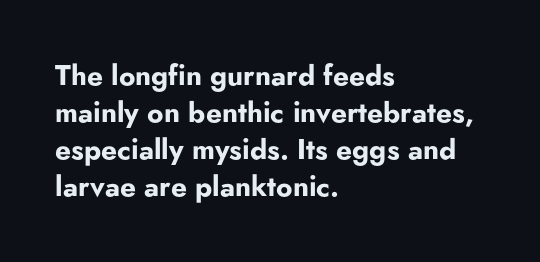
Clear beneath every line of the passage. Spacing verdict: proportional, widths tailored to each character. Designer's note — italics off, roman on. Nothing sits at the stroke ends, so this counts as sans-serif. On the weight axis this lands at bold, roughly 700. This sample keeps an unexceptional amount of space between lines.
